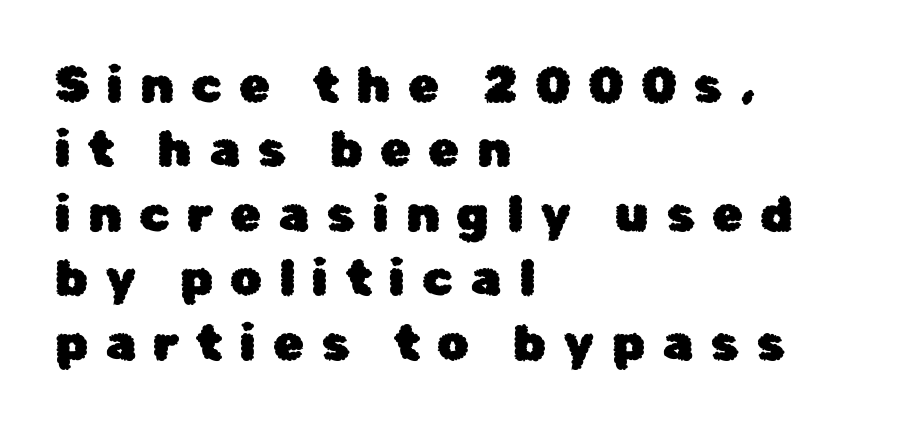
The image shows 50 px sans-serif type, upright; set left-aligned, normal line spacing (1.29x), unusually wide letter spacing (+0.34 em), not underlined; low stroke contrast and a medium x-height.
